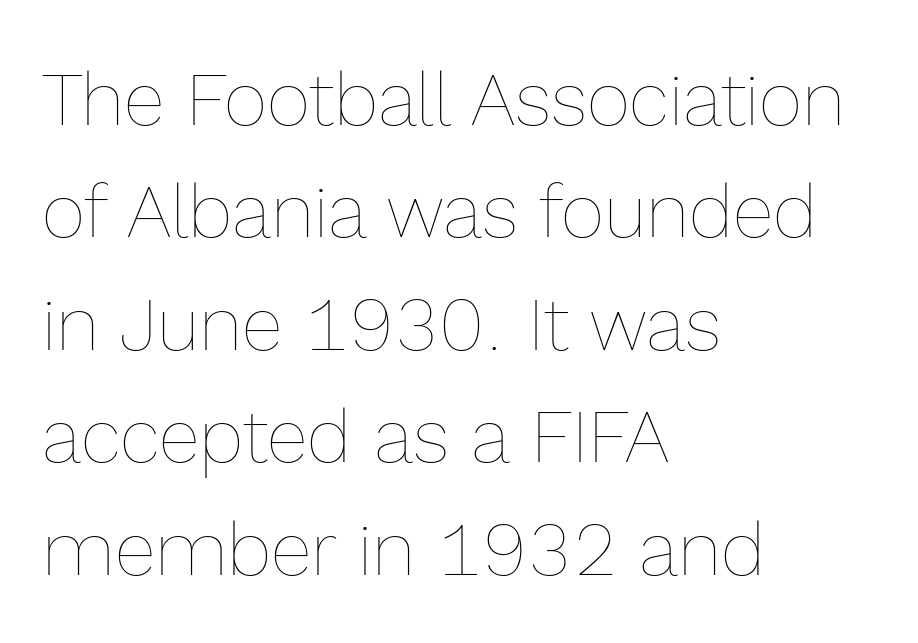
Q: Is the text bold? A: No.
Q: Is the text italic (slanted)? A: No, it is upright.
Q: Is the text underlined? A: No.
Q: How is the paragraph aligned? A: Left-aligned.
Q: Is the spacing between letters normal or unusually wide? A: Normal.
Q: Is the spacing between lines tight, normal or loose? A: Normal.
Q: Width (condensed, normal, or wide)? A: Normal.
Q: x-height? A: Medium.
Q: Monospaced? A: No.
